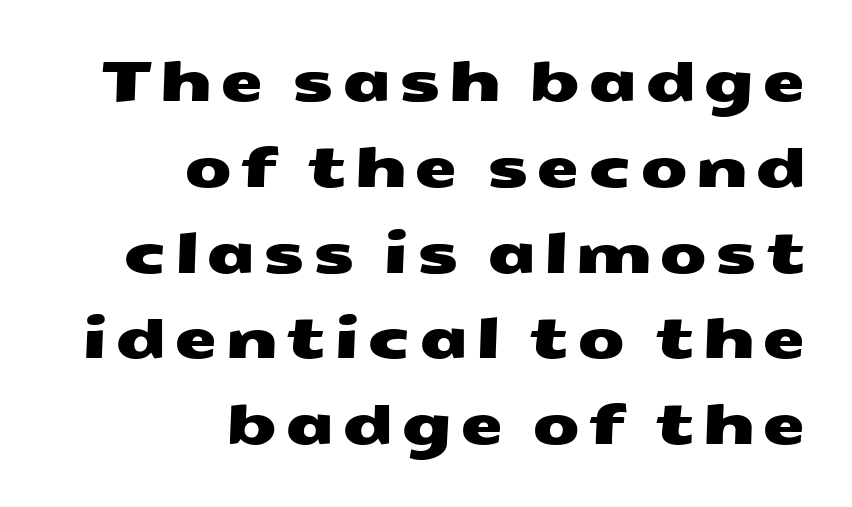
{"serif": "no", "width": "wide", "stroke_contrast": "medium", "x_height": "medium", "monospaced": "no", "underline": "no", "align": "right", "line_spacing": "normal", "line_spacing_ratio": 1.56, "glyph_px": 55}
